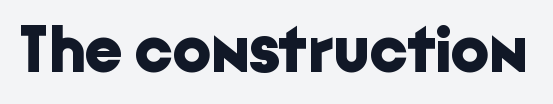
The image shows 67 px bold sans-serif type, upright; set normal letter spacing, not underlined; low stroke contrast and a medium x-height.
